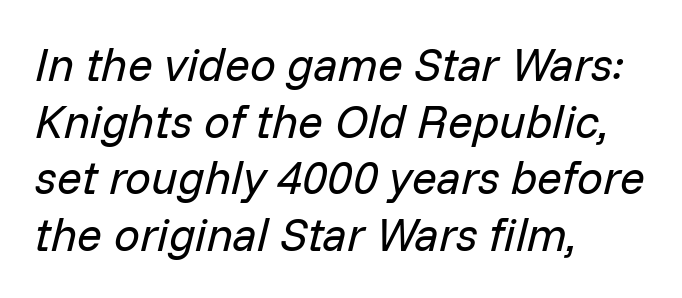
{"italic": "yes", "lean": "right", "slant_degrees": 14, "bold": "no", "weight": "regular", "width": "normal", "stroke_contrast": "low", "x_height": "medium", "monospaced": "no", "underline": "no", "align": "left", "line_spacing_ratio": 1.23, "letter_spacing": "normal", "letter_spacing_em": 0.0, "glyph_px": 46}
